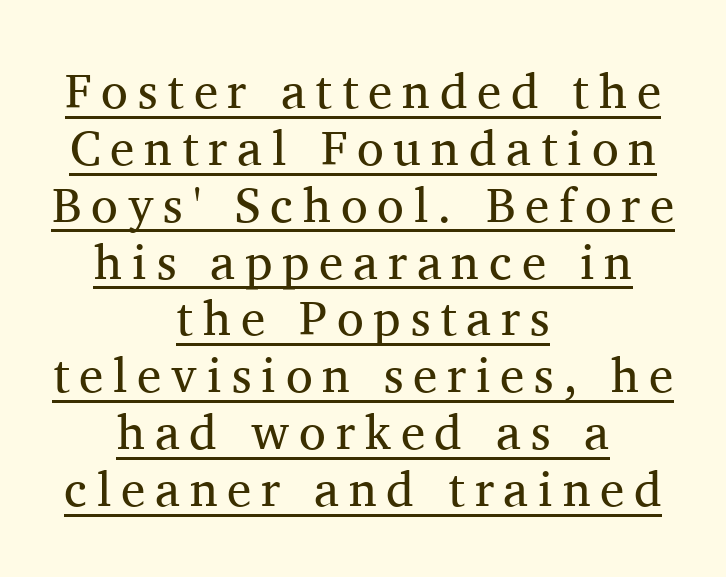
Q: Is the text bold? A: No.
Q: Is the text italic (slanted)? A: No, it is upright.
Q: Is the typeface a serif or a sans-serif typeface? A: Serif.
Q: Is the text underlined? A: Yes.
Q: How is the paragraph aligned? A: Centered.
Q: Is the spacing between letters normal or unusually wide? A: Unusually wide.
Q: Width (condensed, normal, or wide)? A: Normal.
Q: Stroke contrast? A: Medium.
Q: x-height? A: Medium.
Q: Monospaced? A: No.
